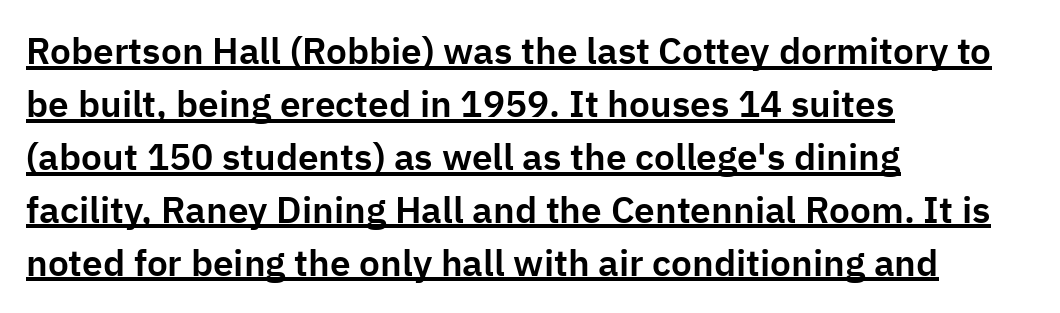
{"serif": "no", "italic": "no", "width": "normal", "stroke_contrast": "low", "x_height": "medium", "monospaced": "no", "underline": "yes", "align": "left", "line_spacing": "normal", "line_spacing_ratio": 1.43, "letter_spacing": "normal", "letter_spacing_em": 0.0, "glyph_px": 37}
